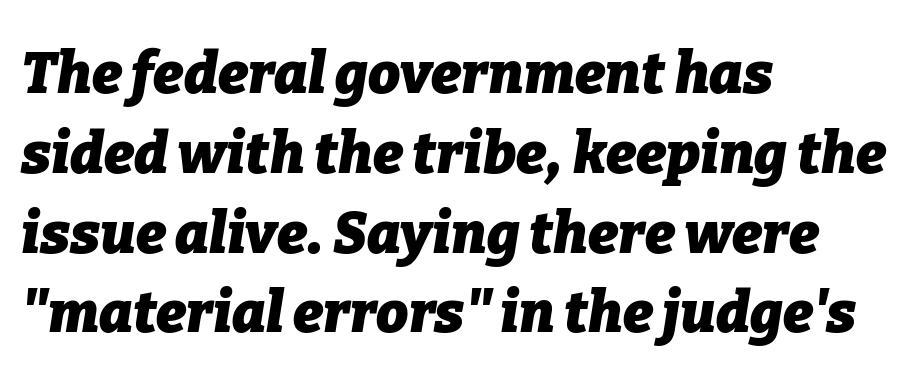
{"italic": "yes", "lean": "right", "slant_degrees": 9, "bold": "yes", "weight": "heavy", "width": "normal", "stroke_contrast": "low", "x_height": "medium", "monospaced": "no", "underline": "no", "align": "left", "line_spacing": "normal", "line_spacing_ratio": 1.4, "letter_spacing": "normal", "letter_spacing_em": 0.0, "glyph_px": 57}
